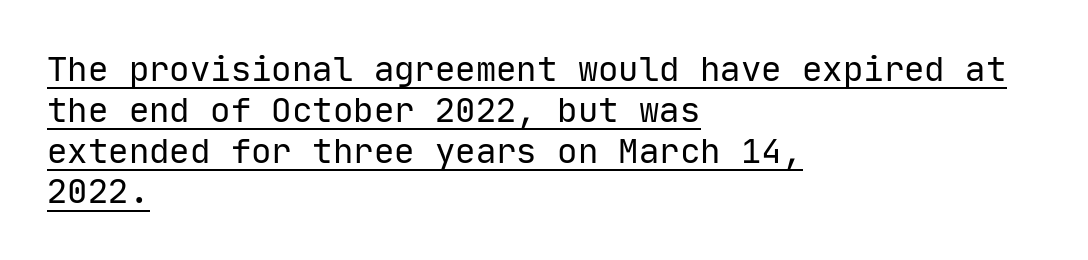
{"serif": "no", "italic": "no", "bold": "no", "weight": "regular", "width": "normal", "stroke_contrast": "low", "x_height": "medium", "monospaced": "yes", "underline": "yes", "align": "left", "line_spacing_ratio": 1.2, "letter_spacing": "normal", "letter_spacing_em": 0.0, "glyph_px": 34}
